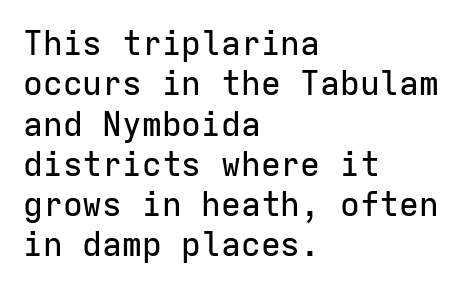
Q: Is the text italic (slanted)? A: No, it is upright.
Q: Is the typeface a serif or a sans-serif typeface? A: Sans-serif.
Q: Is the text underlined? A: No.
Q: How is the paragraph aligned? A: Left-aligned.
Q: Is the spacing between letters normal or unusually wide? A: Normal.
Q: Width (condensed, normal, or wide)? A: Normal.
Q: Stroke contrast? A: Low.
Q: x-height? A: Medium.
Q: Monospaced? A: Yes.
